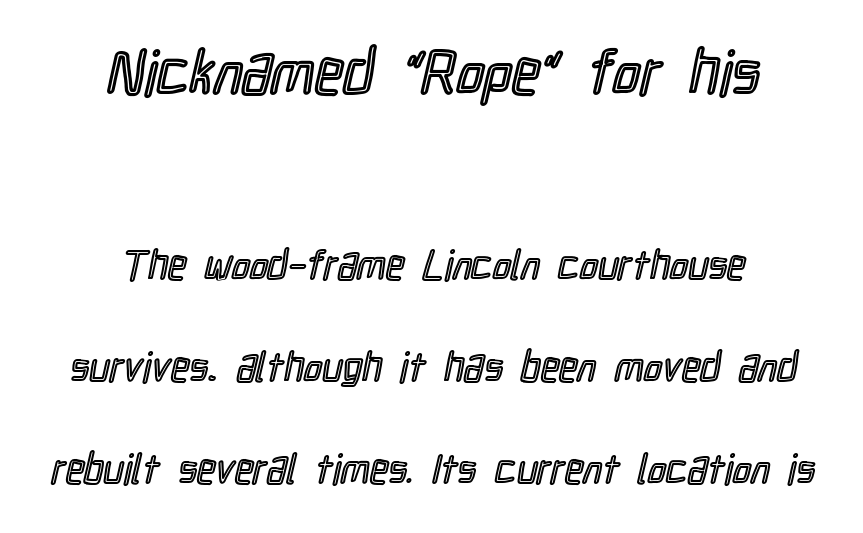
Caption: standard tracking, unaltered. The letters in the upper block stand taller than those in the block below. Horizontally, the lines are justified to the midpoint only. Any mark beneath the type? The region is blank.
